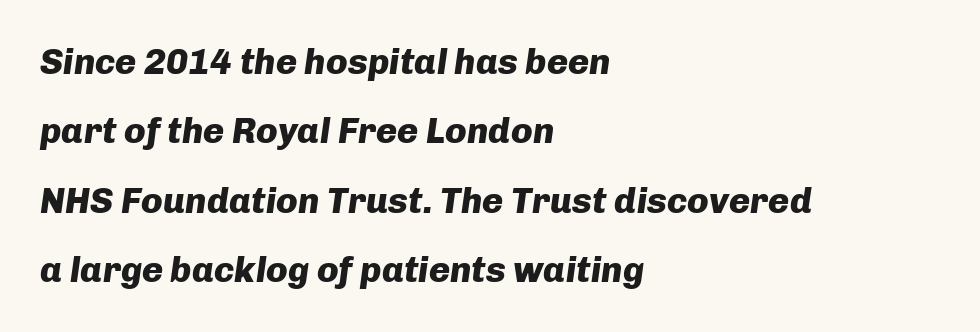
A bare baseline throughout the passage. These lines carry a lot of weight — the face is fully bold. Varying glyph widths throughout — classic text-font behaviour. These lines are set flush left with a ragged right edge. Tracking value appears to be zero — textbook default spacing. The rendering applies a slant to the glyphs.
